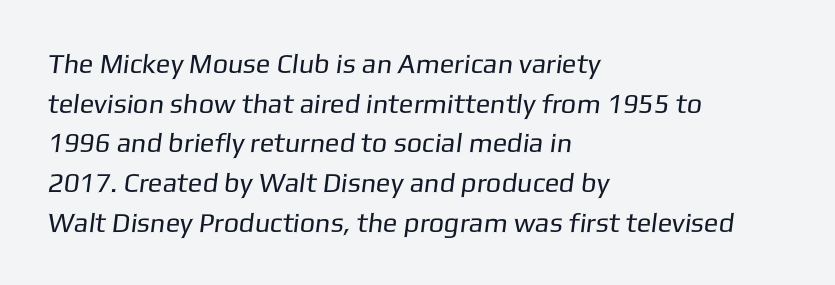
Q: Is the text bold? A: No.
Q: Is the text underlined? A: No.
Q: How is the paragraph aligned? A: Left-aligned.
Q: Is the spacing between letters normal or unusually wide? A: Normal.
Q: Is the spacing between lines tight, normal or loose? A: Normal.
